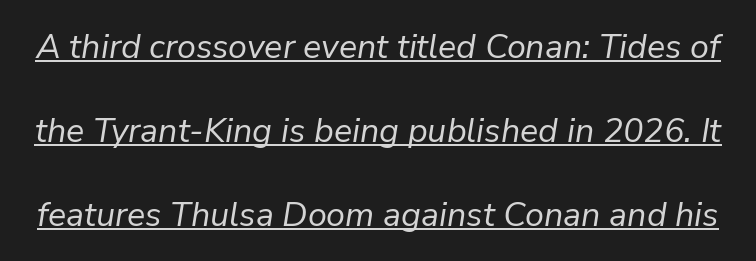
Q: Is the text bold? A: No.
Q: Is the text italic (slanted)? A: Yes, it leans right by about 9 degrees.
Q: Is the text underlined? A: Yes.
Q: Is the spacing between letters normal or unusually wide? A: Normal.
Q: Is the spacing between lines tight, normal or loose? A: Loose.
Q: Width (condensed, normal, or wide)? A: Normal.
Q: Stroke contrast? A: Low.
Q: x-height? A: Medium.
Q: Monospaced? A: No.
